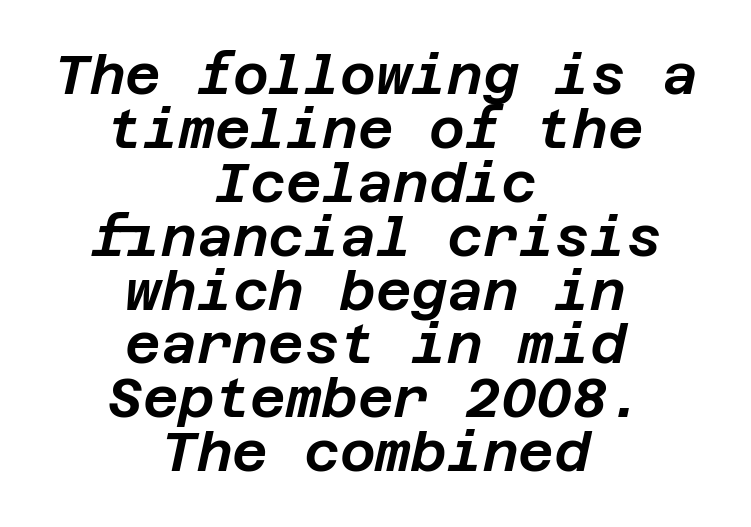
{"italic": "yes", "lean": "right", "slant_degrees": 12, "width": "normal", "stroke_contrast": "low", "x_height": "large", "underline": "no", "align": "center", "line_spacing": "tight", "line_spacing_ratio": 0.98, "letter_spacing": "normal", "letter_spacing_em": 0.0, "glyph_px": 55}
